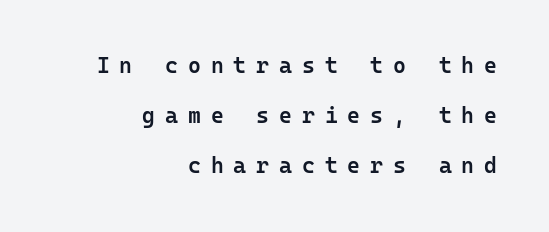
Compared with typical body copy, the letter spacing here is much looser. This rendering uses right alignment, leaving the left contour irregular. The strip under each line holds only bare page. Rendered with straight, roman letterforms. Students, this is semibold: more ink than regular, less than bold. Successive baselines arrive slowly, with a big drop between each.
